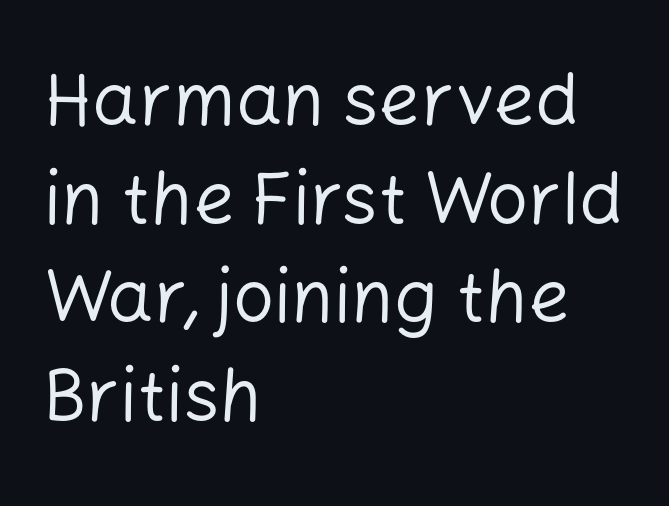
Honestly, there is no underline to notice here at all. In terms of leading, this rendering sits right in the middle. Casual observation: everything's shoved over to the left. Regarding serifs, this sample does without them. The letters advance in unequal steps, a hallmark of proportional type. Standard letterfit; no display-style spreading of the glyphs.
